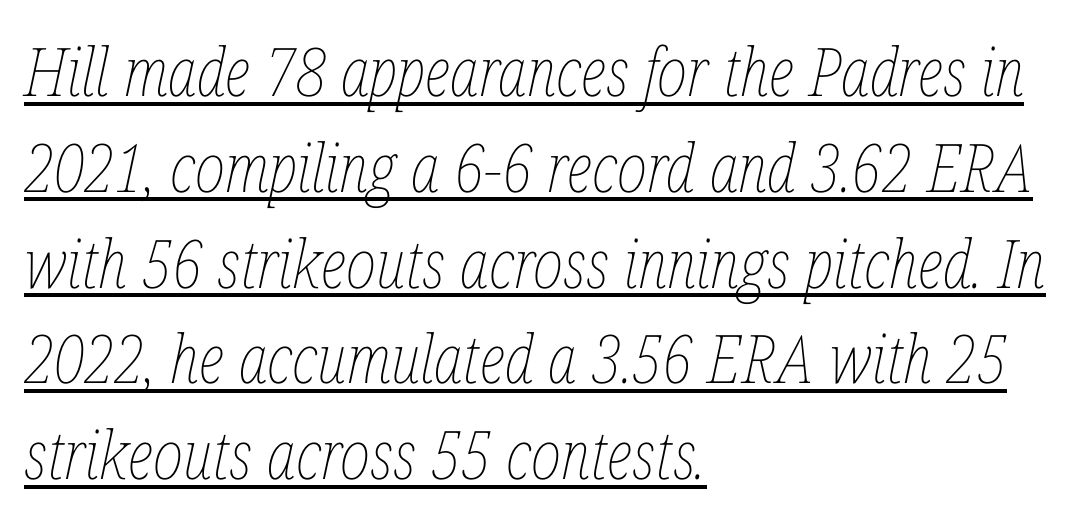
The image shows 67 px thin, condensed type, italic (leaning right); set left-aligned, normal line spacing (1.43x), normal letter spacing, underlined; low stroke contrast and a medium x-height.
